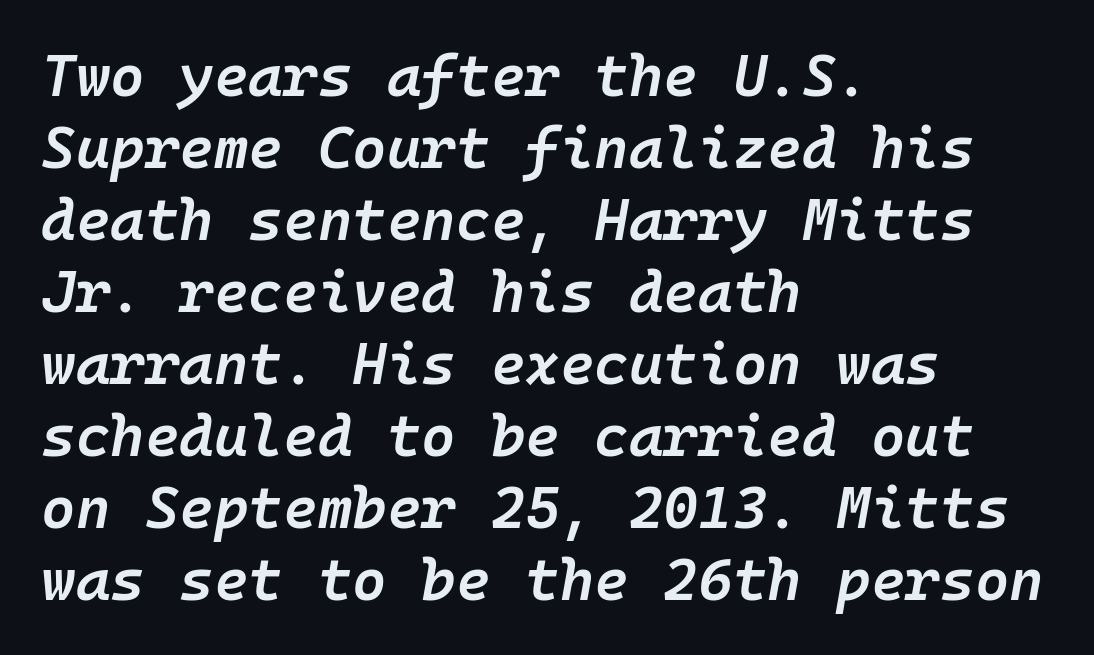
The image shows 59 px semibold type, italic (leaning right), monospaced; set left-aligned, line spacing 1.22x, normal letter spacing, not underlined; low stroke contrast and a medium x-height.
